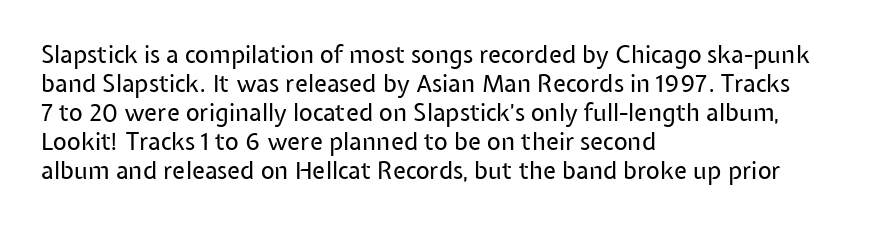
The image shows 24 px text type, upright; set left-aligned, line spacing 1.21x, normal letter spacing, not underlined.
